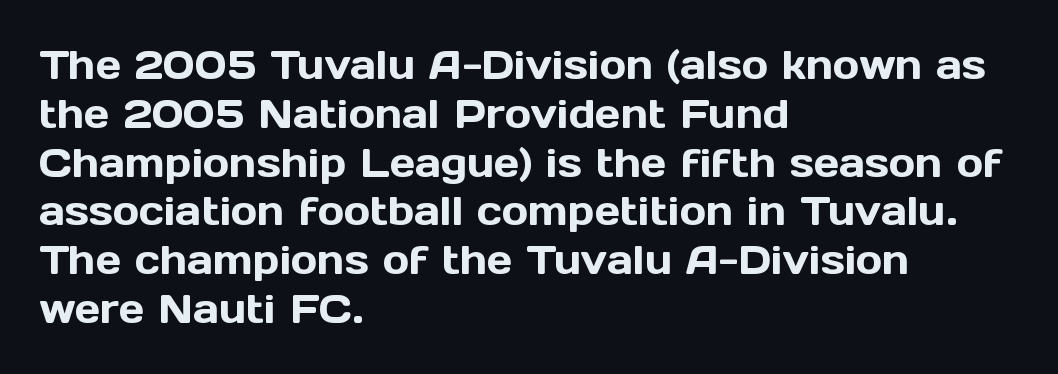
The image shows 40 px sans-serif type, upright; set left-aligned, line spacing 1.22x, normal letter spacing, not underlined; a medium x-height.
